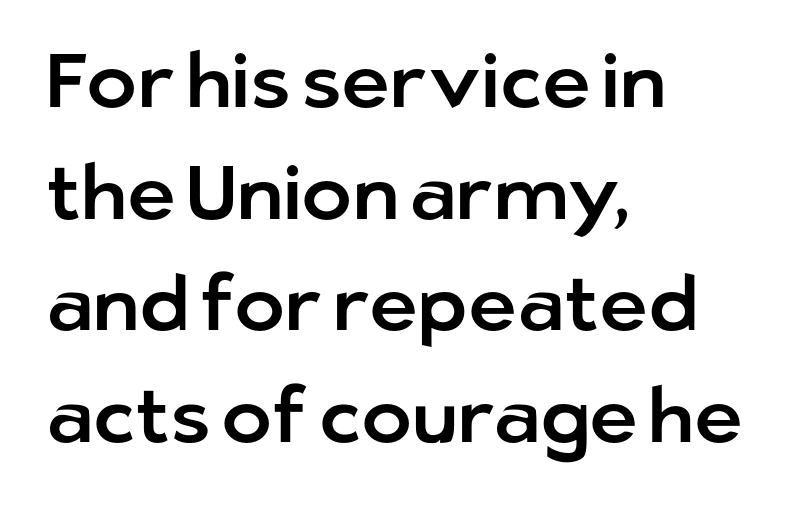
Q: Is the text italic (slanted)? A: No, it is upright.
Q: Is the typeface a serif or a sans-serif typeface? A: Sans-serif.
Q: Is the text underlined? A: No.
Q: How is the paragraph aligned? A: Left-aligned.
Q: Is the spacing between letters normal or unusually wide? A: Normal.
Q: Is the spacing between lines tight, normal or loose? A: Normal.
Q: Width (condensed, normal, or wide)? A: Normal.
Q: Stroke contrast? A: Low.
Q: x-height? A: Medium.
Q: Monospaced? A: No.
